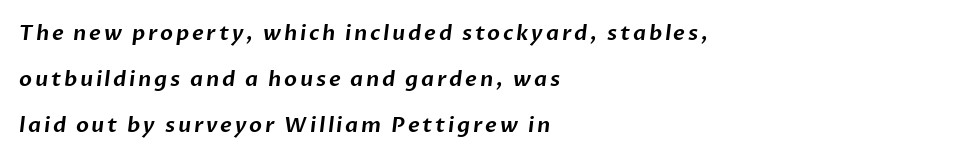
The ragged edge is on the right, which tells us the setting is flush left. The rendering uses a large line-height, opening up the rows. Descender tails drop into unmarked territory.
